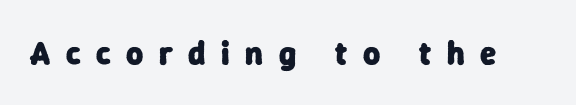
The image shows 33 px heavy sans-serif type; set unusually wide letter spacing (+0.47 em), not underlined; low stroke contrast and a medium x-height.
